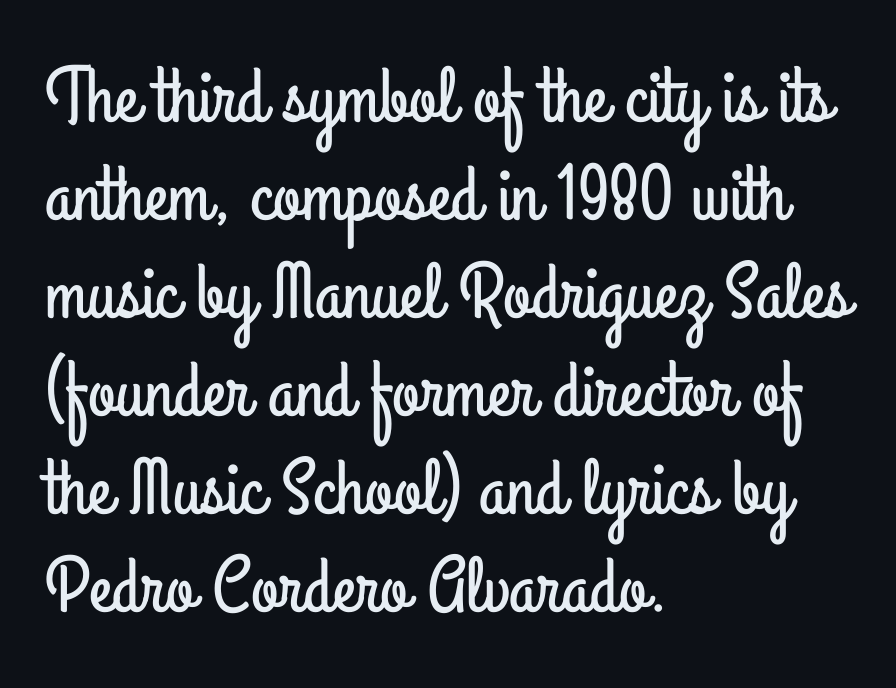
The image shows 79 px condensed sans-serif type, upright; set left-aligned, line spacing 1.24x, normal letter spacing, not underlined; low stroke contrast and a small x-height.
